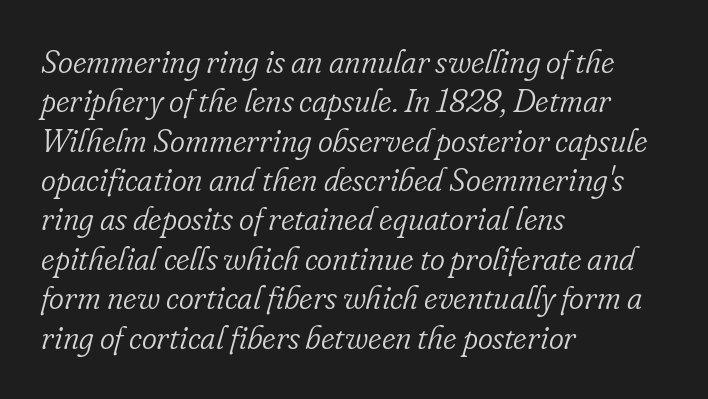
Q: Is the text bold? A: No.
Q: Is the text italic (slanted)? A: Yes, it leans right by about 16 degrees.
Q: Is the typeface a serif or a sans-serif typeface? A: Serif.
Q: Is the text underlined? A: No.
Q: How is the paragraph aligned? A: Left-aligned.
Q: Is the spacing between letters normal or unusually wide? A: Normal.
Q: Width (condensed, normal, or wide)? A: Normal.
Q: Stroke contrast? A: Low.
Q: x-height? A: Small.
Q: Monospaced? A: No.
